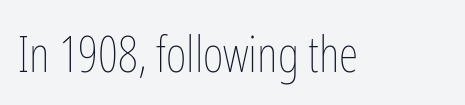
Q: Is the text bold? A: No.
Q: Is the text italic (slanted)? A: No, it is upright.
Q: Is the text underlined? A: No.
Q: Is the spacing between letters normal or unusually wide? A: Normal.
Q: Width (condensed, normal, or wide)? A: Condensed.
Q: Stroke contrast? A: Low.
Q: x-height? A: Medium.
Q: Monospaced? A: No.
